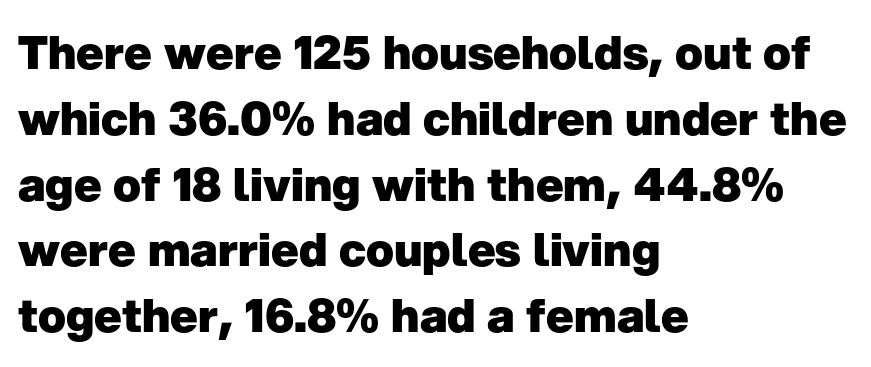
{"serif": "no", "italic": "no", "bold": "yes", "weight": "heavy", "width": "normal", "stroke_contrast": "low", "x_height": "medium", "monospaced": "no", "underline": "no", "align": "left", "line_spacing": "normal", "line_spacing_ratio": 1.43, "letter_spacing": "normal", "letter_spacing_em": 0.0, "glyph_px": 46}
